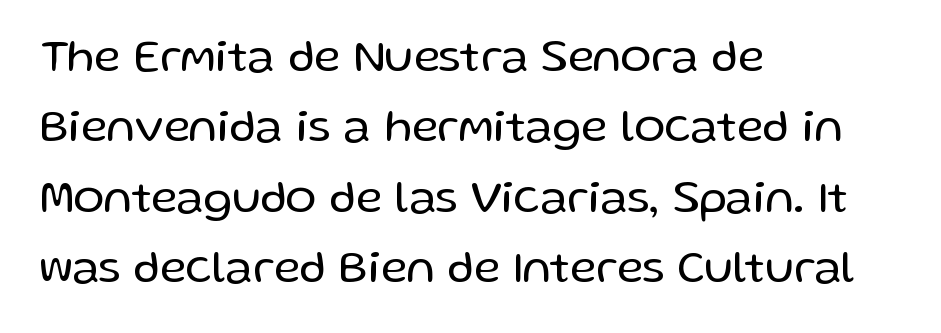
Q: Is the text bold? A: No.
Q: Is the text italic (slanted)? A: No, it is upright.
Q: Is the typeface a serif or a sans-serif typeface? A: Sans-serif.
Q: Is the text underlined? A: No.
Q: How is the paragraph aligned? A: Left-aligned.
Q: Is the spacing between letters normal or unusually wide? A: Normal.
Q: Is the spacing between lines tight, normal or loose? A: Normal.
Q: Width (condensed, normal, or wide)? A: Normal.
Q: Stroke contrast? A: Low.
Q: x-height? A: Medium.
Q: Monospaced? A: No.
